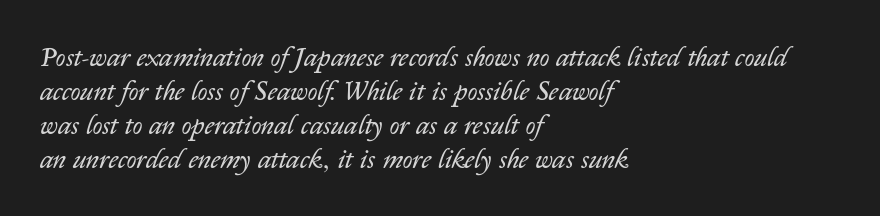
The letters look calm and open, with moderate or lighter stems. Compared with typical paragraphs, the rows here are spaced about the same. Compared with ordinary roman type, these characters are visibly tilted. The gaps between neighbouring characters are ordinary and unremarkable.
